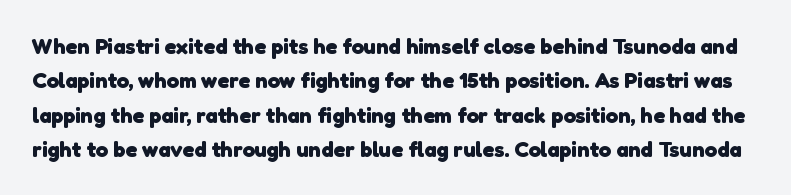
Q: Is the text bold? A: Yes.
Q: Is the text underlined? A: No.
Q: Is the spacing between letters normal or unusually wide? A: Normal.
Q: Is the spacing between lines tight, normal or loose? A: Normal.
